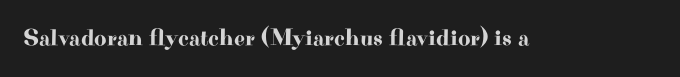
{"italic": "no", "underline": "no", "letter_spacing": "normal", "letter_spacing_em": 0.0, "glyph_px": 24}
